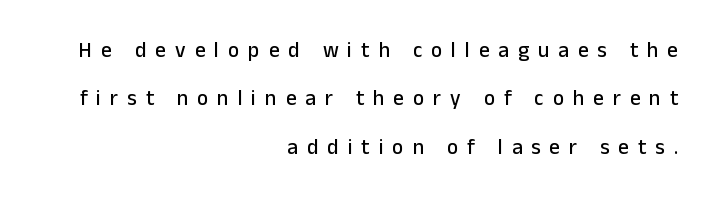
Q: Is the text italic (slanted)? A: No, it is upright.
Q: Is the text underlined? A: No.
Q: How is the paragraph aligned? A: Right-aligned.
Q: Is the spacing between letters normal or unusually wide? A: Unusually wide.
Q: Is the spacing between lines tight, normal or loose? A: Loose.
